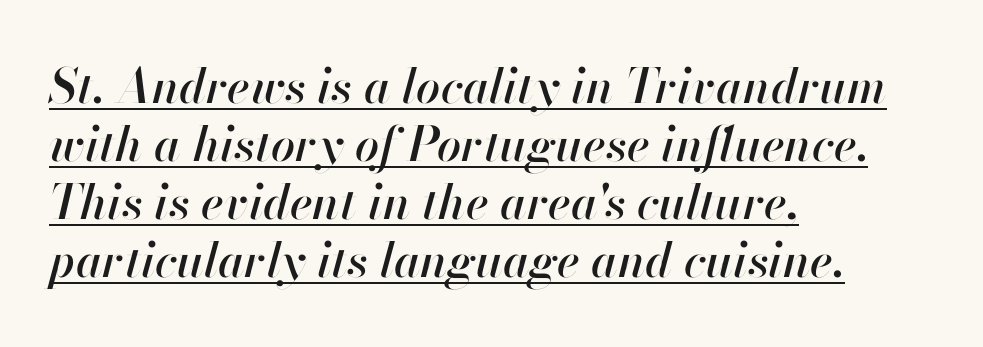
Q: Is the text italic (slanted)? A: Yes, it leans right by about 13 degrees.
Q: Is the text underlined? A: Yes.
Q: How is the paragraph aligned? A: Left-aligned.
Q: Is the spacing between letters normal or unusually wide? A: Normal.
Q: Width (condensed, normal, or wide)? A: Normal.
Q: Stroke contrast? A: High.
Q: x-height? A: Small.
Q: Monospaced? A: No.
